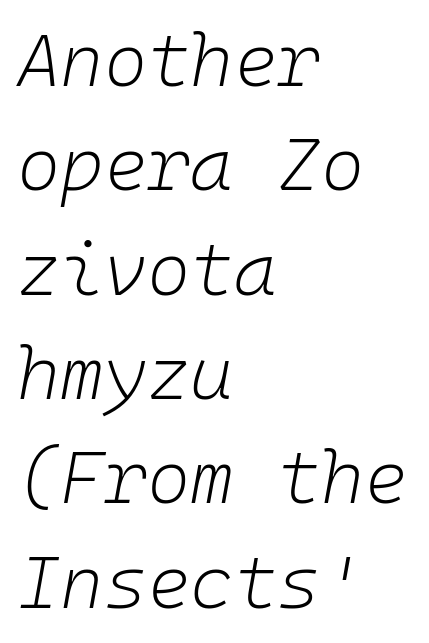
{"italic": "yes", "lean": "right", "slant_degrees": 10, "bold": "no", "weight": "light", "width": "normal", "stroke_contrast": "low", "x_height": "medium", "monospaced": "yes", "underline": "no", "align": "left", "line_spacing": "normal", "line_spacing_ratio": 1.41, "letter_spacing": "normal", "letter_spacing_em": 0.0, "glyph_px": 74}
